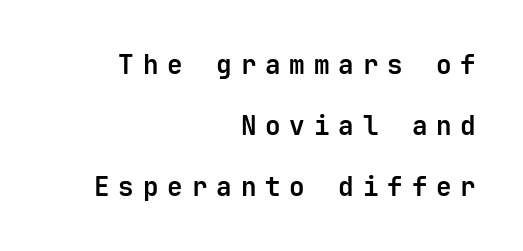
You could fit nearly another row in the gap between these rows. Just letters on the line, the space beneath them empty. Typesetter's note: full bold, strokes at maximum text heaviness. Characters remain perfectly vertical along every line.
